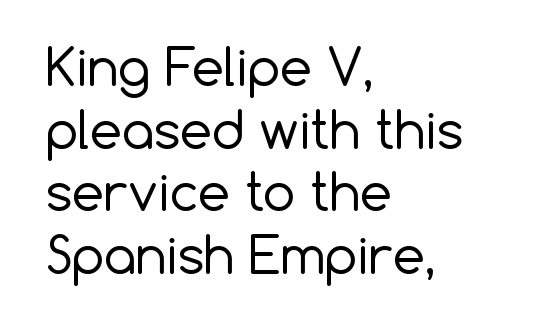
The image shows 51 px regular-weight sans-serif type, upright; set left-aligned, line spacing 1.23x, normal letter spacing, not underlined; low stroke contrast and a medium x-height.
